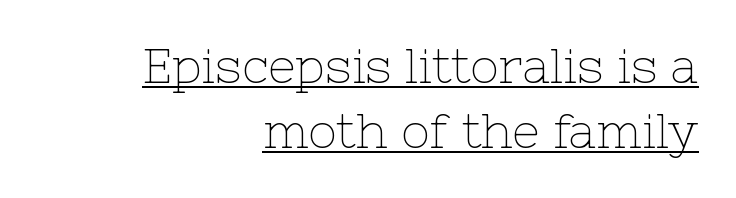
What stands out about the letter spacing? Nothing — it is the standard amount. Does the copy run flush right? Yes — the right margin is perfectly even. Quick note: not italic, upright. A normal amount of white space separates one row of letters from the next.
